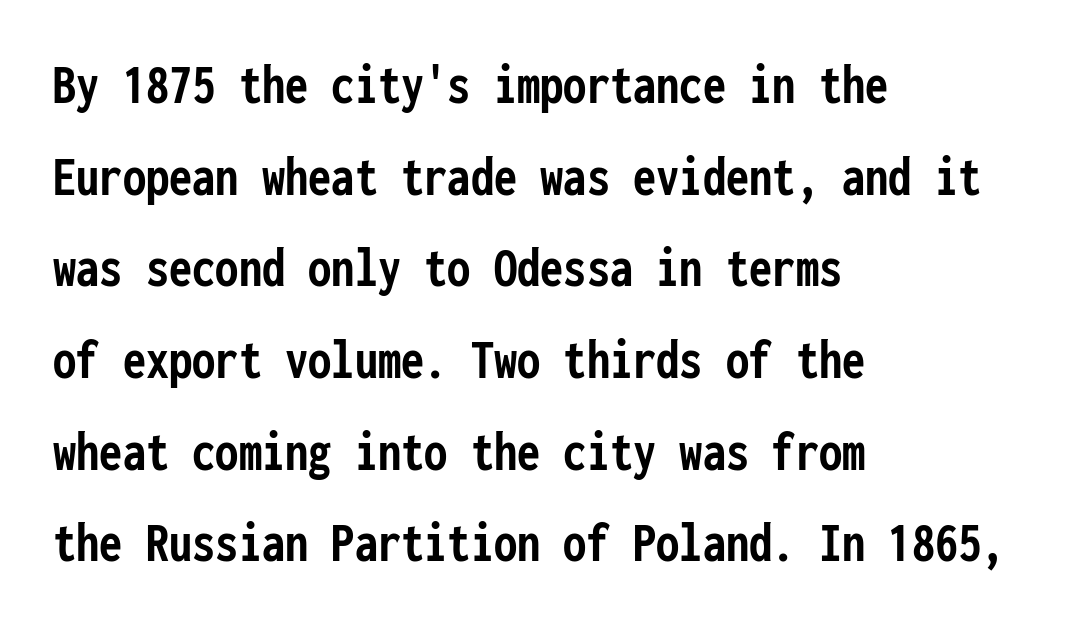
{"serif": "no", "italic": "no", "bold": "yes", "weight": "semibold", "width": "condensed", "stroke_contrast": "low", "x_height": "medium", "monospaced": "yes", "underline": "no", "align": "left", "line_spacing": "normal", "line_spacing_ratio": 1.58, "letter_spacing": "normal", "letter_spacing_em": 0.0, "glyph_px": 58}
